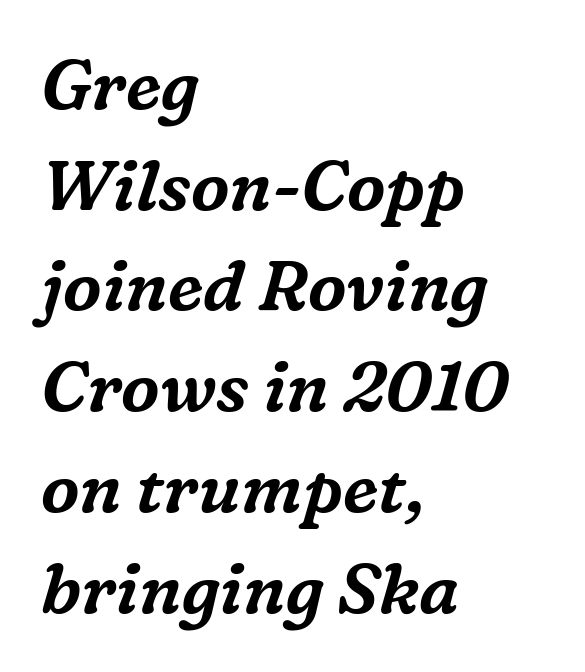
The image shows 69 px serif type, italic (leaning right); set left-aligned, normal line spacing (1.46x), normal letter spacing, not underlined; medium stroke contrast and a medium x-height.
